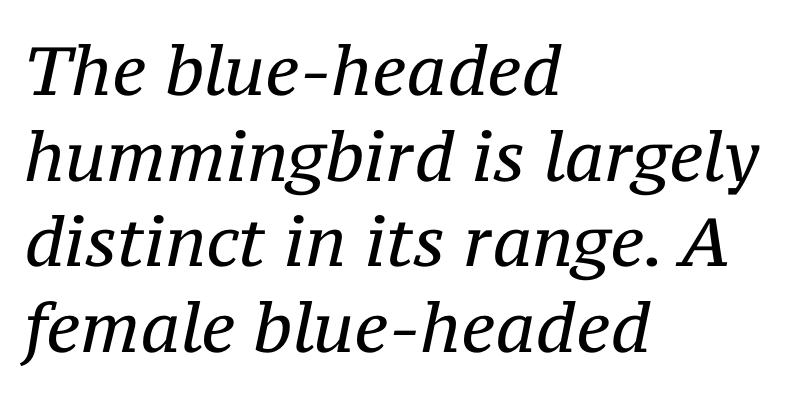
{"serif": "yes", "italic": "yes", "lean": "right", "slant_degrees": 12, "bold": "no", "weight": "regular", "width": "normal", "stroke_contrast": "medium", "x_height": "medium", "monospaced": "no", "underline": "no", "align": "left", "line_spacing": "normal", "line_spacing_ratio": 1.26, "letter_spacing": "normal", "letter_spacing_em": 0.0, "glyph_px": 68}
